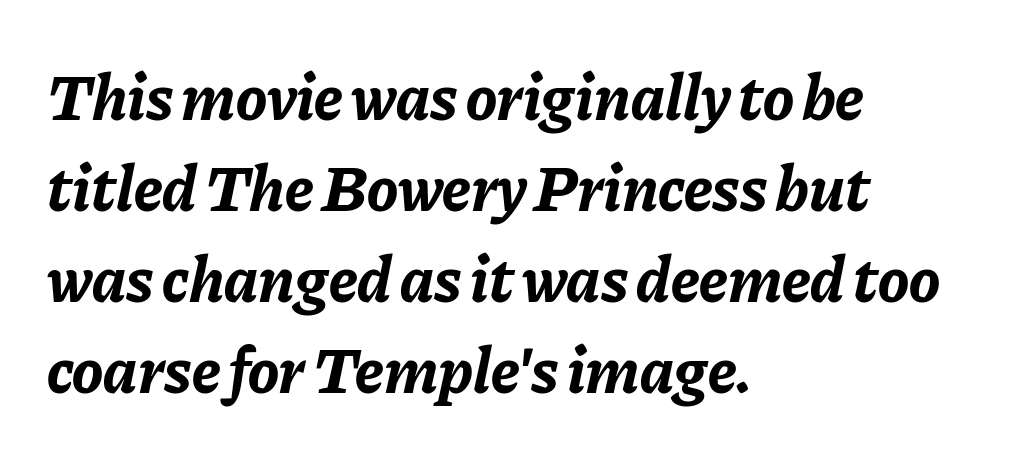
Q: Is the text bold? A: Yes.
Q: Is the text italic (slanted)? A: Yes, it leans right by about 11 degrees.
Q: Is the text underlined? A: No.
Q: How is the paragraph aligned? A: Left-aligned.
Q: Is the spacing between letters normal or unusually wide? A: Normal.
Q: Is the spacing between lines tight, normal or loose? A: Normal.
Q: Width (condensed, normal, or wide)? A: Normal.
Q: Stroke contrast? A: Low.
Q: x-height? A: Medium.
Q: Monospaced? A: No.
